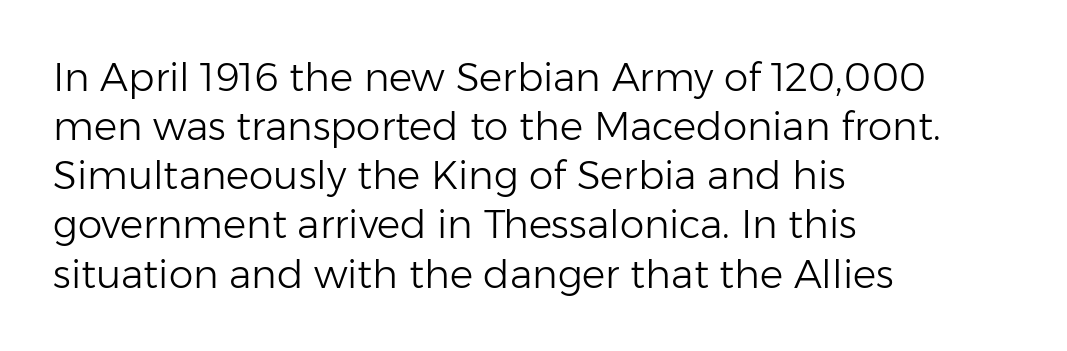
Regarding serifs, this sample does without them. Does extra space separate the letters? No, they use regular spacing. Is this a fixed-width face? No — the glyphs have proportional, varying widths. These lines sit exactly where default settings would place them.
